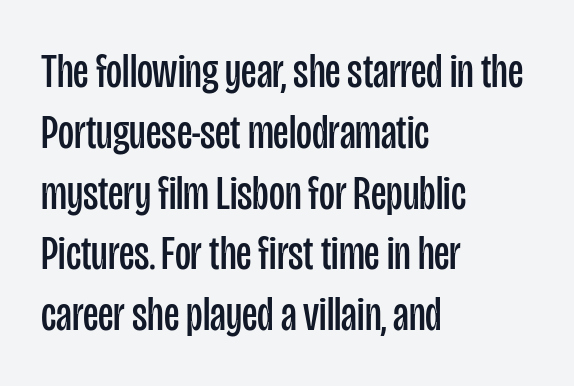
{"serif": "no", "italic": "no", "bold": "no", "weight": "regular", "width": "condensed", "stroke_contrast": "low", "x_height": "large", "monospaced": "no", "underline": "no", "align": "left", "line_spacing_ratio": 1.24, "letter_spacing": "normal", "letter_spacing_em": 0.0, "glyph_px": 49}
